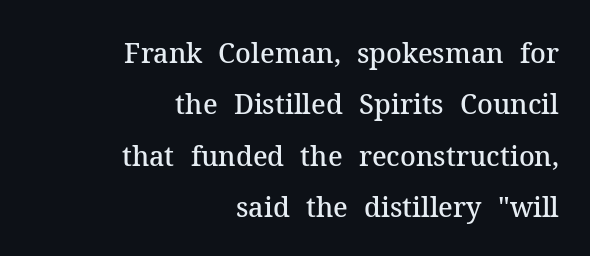
Q: Is the text bold? A: Semi-bold.
Q: Is the text italic (slanted)? A: No, it is upright.
Q: Is the text underlined? A: No.
Q: How is the paragraph aligned? A: Right-aligned.
Q: Is the spacing between letters normal or unusually wide? A: Normal.
Q: Is the spacing between lines tight, normal or loose? A: Loose.
